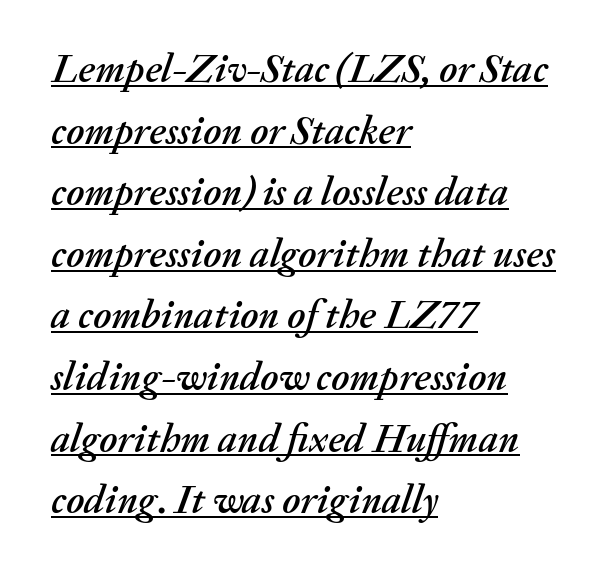
{"italic": "yes", "lean": "right", "slant_degrees": 20, "width": "normal", "stroke_contrast": "medium", "x_height": "medium", "monospaced": "no", "underline": "yes", "align": "left", "line_spacing": "normal", "line_spacing_ratio": 1.54, "letter_spacing": "normal", "letter_spacing_em": 0.0, "glyph_px": 40}
